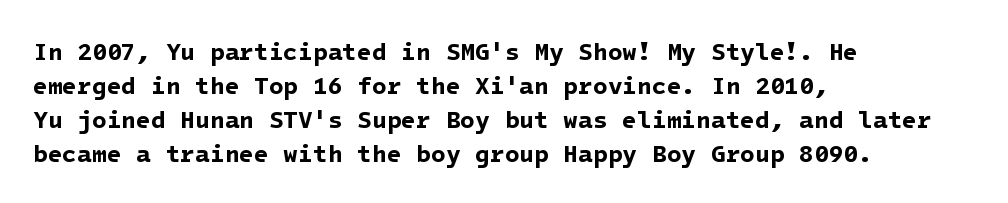
Look at the tracking — it's just the regular setting, nothing added. Weight: bold. Where is the straight margin? On the left. Successive baselines arrive at the customary interval.
